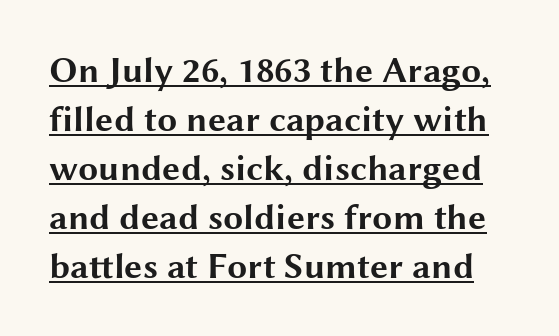
The image shows 36 px bold, wide sans-serif type, upright; set normal line spacing (1.36x), normal letter spacing, underlined; medium stroke contrast and a medium x-height.
